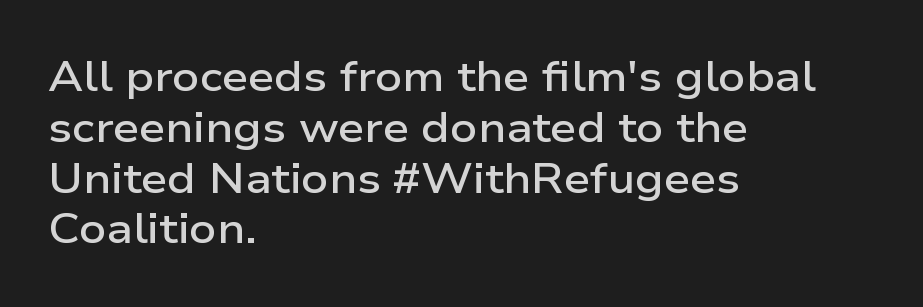
{"serif": "no", "italic": "no", "bold": "semi", "weight": "semibold", "width": "wide", "stroke_contrast": "low", "x_height": "medium", "monospaced": "no", "underline": "no", "align": "left", "line_spacing_ratio": 1.21, "letter_spacing": "normal", "letter_spacing_em": 0.0, "glyph_px": 42}
